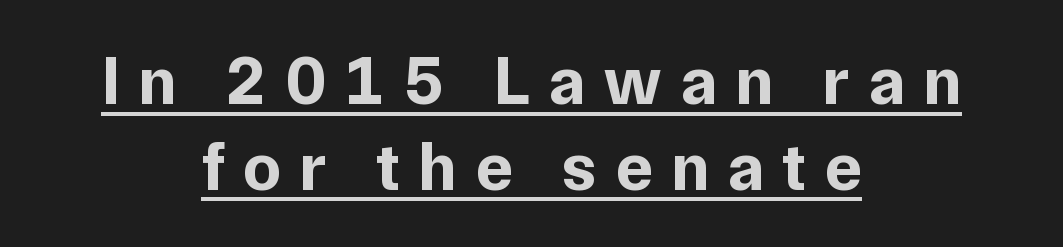
The image shows 69 px bold sans-serif type, upright; set centered, line spacing 1.24x, unusually wide letter spacing (+0.26 em), underlined; low stroke contrast and a medium x-height.
